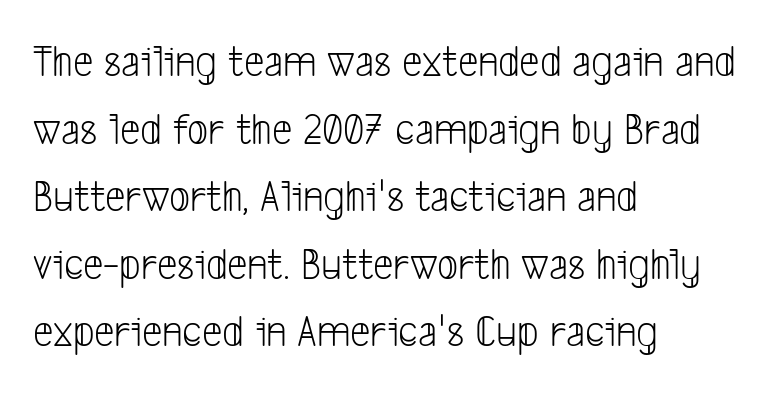
The image shows 46 px light, condensed sans-serif type; set left-aligned, normal line spacing (1.47x), normal letter spacing, not underlined; low stroke contrast and a medium x-height.
